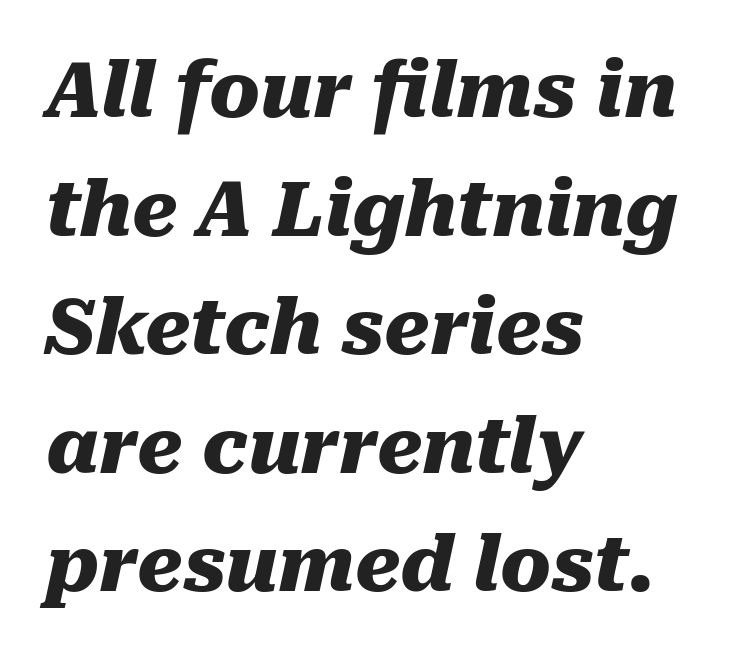
Q: Is the text bold? A: Yes.
Q: Is the text italic (slanted)? A: Yes, it leans right by about 10 degrees.
Q: Is the text underlined? A: No.
Q: How is the paragraph aligned? A: Left-aligned.
Q: Is the spacing between letters normal or unusually wide? A: Normal.
Q: Is the spacing between lines tight, normal or loose? A: Normal.
Q: Width (condensed, normal, or wide)? A: Normal.
Q: Stroke contrast? A: Medium.
Q: x-height? A: Medium.
Q: Monospaced? A: No.
